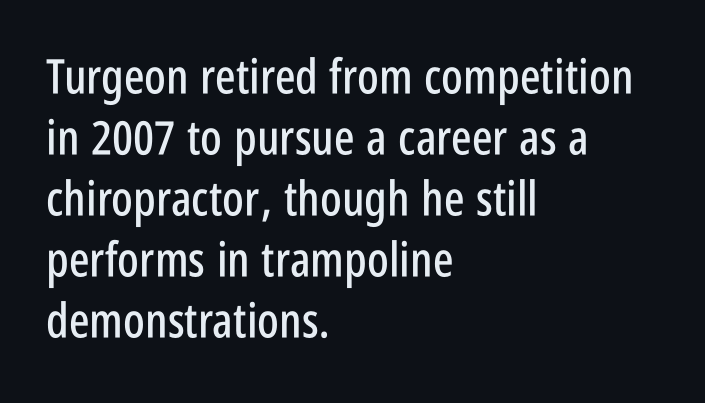
The image shows 48 px condensed sans-serif type, upright; set left-aligned, normal line spacing (1.27x), normal letter spacing, not underlined; low stroke contrast and a large x-height.
